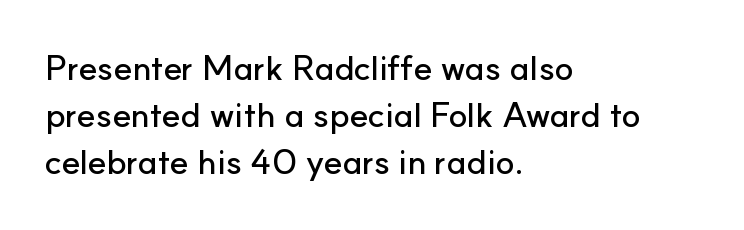
The image shows 35 px sans-serif type, upright; set left-aligned, normal line spacing (1.35x), normal letter spacing, not underlined; low stroke contrast and a small x-height.
